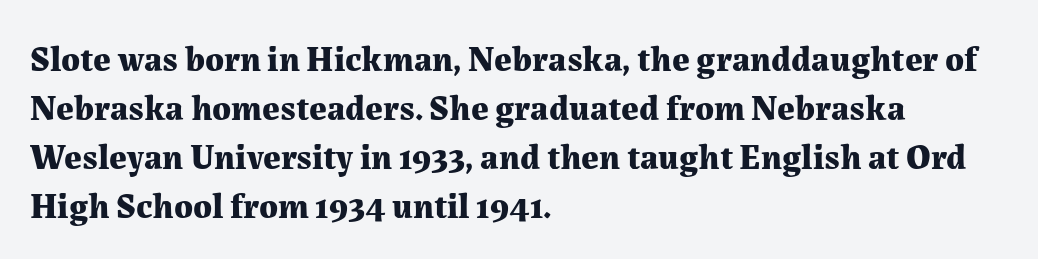
{"serif": "yes", "italic": "no", "bold": "yes", "weight": "bold", "width": "normal", "stroke_contrast": "medium", "x_height": "medium", "monospaced": "no", "underline": "no", "align": "left", "line_spacing": "normal", "line_spacing_ratio": 1.4, "letter_spacing": "normal", "letter_spacing_em": 0.0, "glyph_px": 35}
